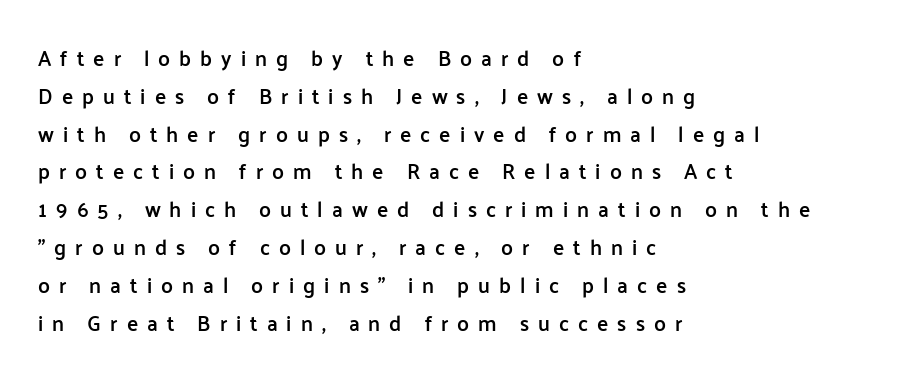
Q: Is the text bold? A: Semi-bold.
Q: Is the text italic (slanted)? A: No, it is upright.
Q: Is the text underlined? A: No.
Q: How is the paragraph aligned? A: Left-aligned.
Q: Is the spacing between letters normal or unusually wide? A: Unusually wide.
